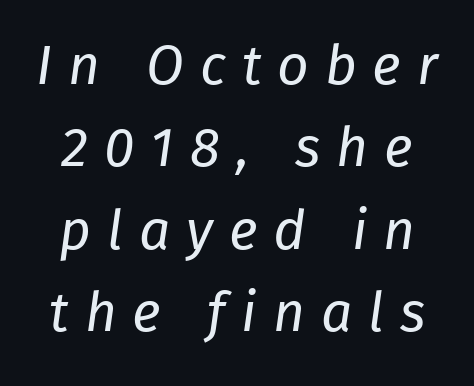
The image shows 55 px regular-weight type, italic (leaning right); set centered, normal line spacing (1.5x), unusually wide letter spacing (+0.29 em), not underlined; low stroke contrast and a medium x-height.
